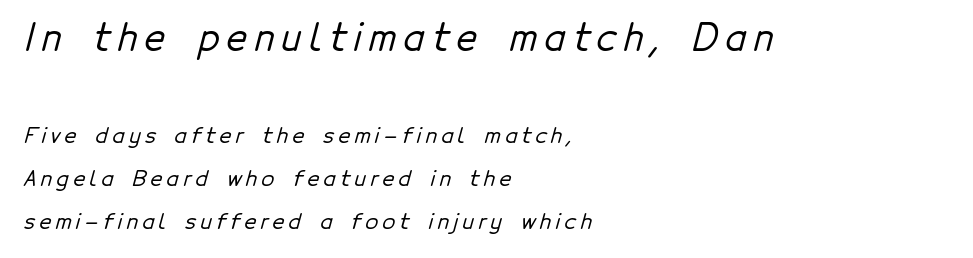
{"serif": "no", "width": "normal", "stroke_contrast": "low", "x_height": "medium", "monospaced": "no", "underline": "no", "align": "left", "line_spacing": "loose", "line_spacing_ratio": 2.06, "letter_spacing": "wide", "letter_spacing_em": 0.2, "larger_block": "first", "size_ratio": 1.71, "glyph_px": 36}
